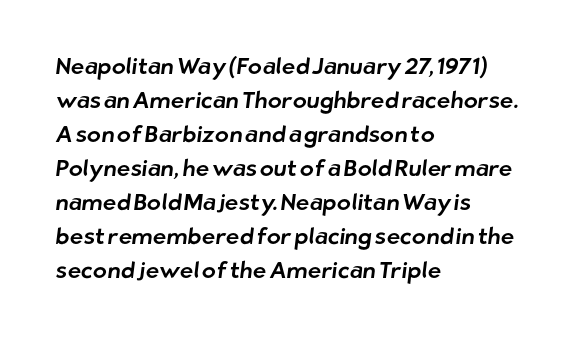
Honestly, the row spacing looks completely unremarkable. The setting favours the left margin, as ordinary paragraphs usually do. There is no visible air inserted between adjacent glyphs. Rule under the text: the space is simply empty.
